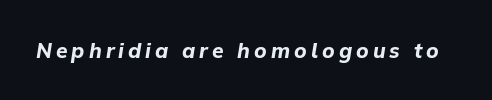
Q: Is the text bold? A: Yes.
Q: Is the text italic (slanted)? A: Yes, it leans right by about 9 degrees.
Q: Is the text underlined? A: No.
